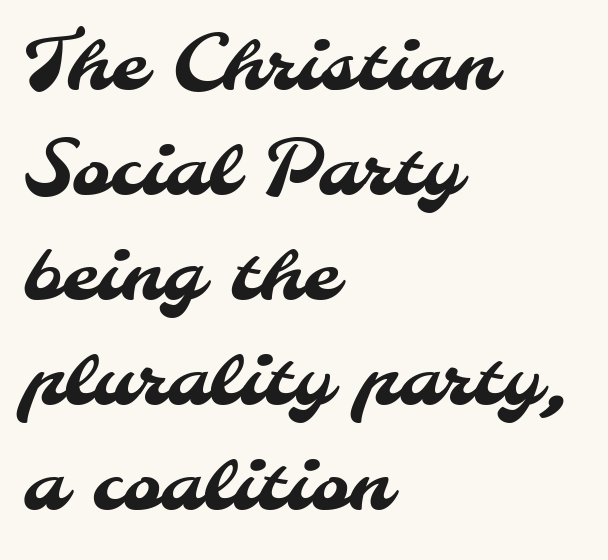
{"serif": "no", "width": "normal", "stroke_contrast": "medium", "x_height": "small", "monospaced": "no", "underline": "no", "align": "left", "line_spacing": "normal", "line_spacing_ratio": 1.42, "letter_spacing": "normal", "letter_spacing_em": 0.0, "glyph_px": 74}
